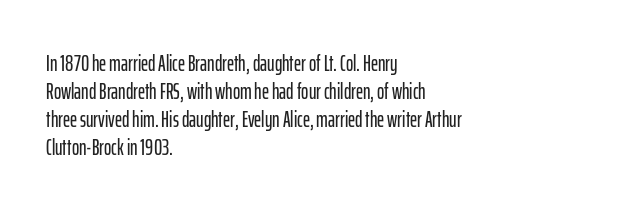
Q: Is the text italic (slanted)? A: No, it is upright.
Q: Is the text underlined? A: No.
Q: How is the paragraph aligned? A: Left-aligned.
Q: Is the spacing between letters normal or unusually wide? A: Normal.
Q: Is the spacing between lines tight, normal or loose? A: Normal.
